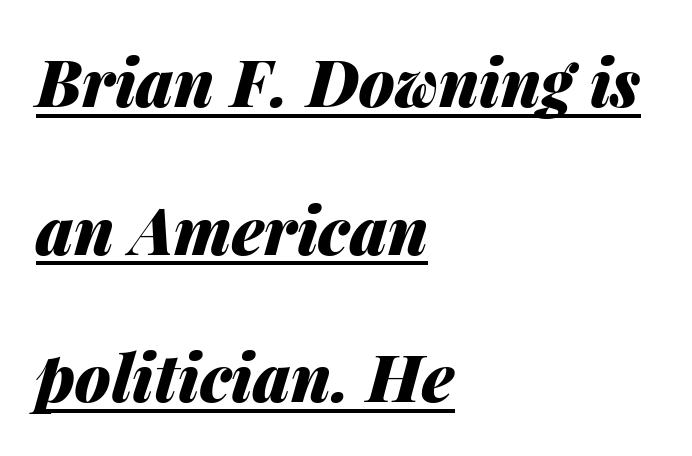
Q: Is the text bold? A: Yes.
Q: Is the text italic (slanted)? A: Yes, it leans right by about 14 degrees.
Q: Is the text underlined? A: Yes.
Q: How is the paragraph aligned? A: Left-aligned.
Q: Is the spacing between letters normal or unusually wide? A: Normal.
Q: Is the spacing between lines tight, normal or loose? A: Loose.
Q: Width (condensed, normal, or wide)? A: Normal.
Q: Stroke contrast? A: Medium.
Q: x-height? A: Medium.
Q: Monospaced? A: No.
